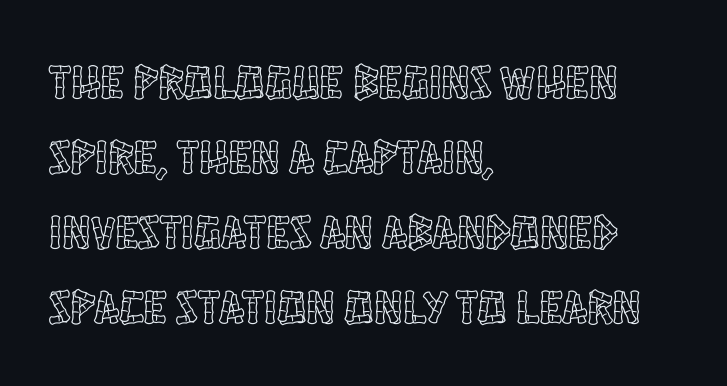
{"italic": "no", "width": "condensed", "x_height": "large", "monospaced": "no", "underline": "no", "align": "left", "line_spacing": "normal", "line_spacing_ratio": 1.56, "letter_spacing": "normal", "letter_spacing_em": 0.0, "glyph_px": 48}
